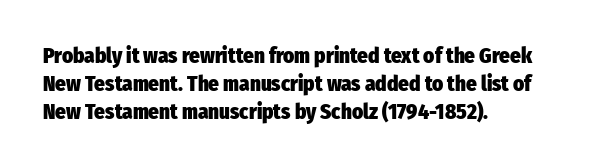
{"italic": "no", "bold": "yes", "underline": "no", "align": "left", "line_spacing": "normal", "line_spacing_ratio": 1.33, "letter_spacing": "normal", "letter_spacing_em": 0.0, "glyph_px": 21}
